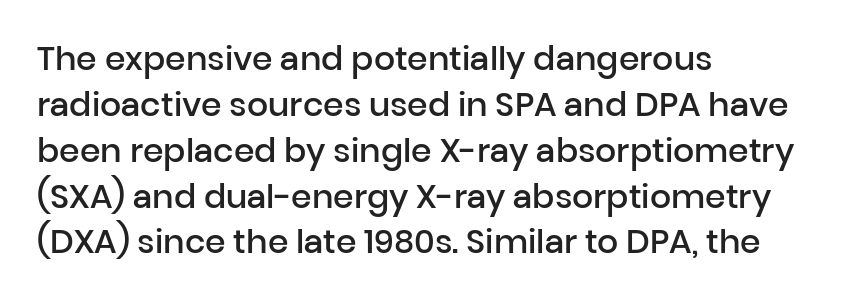
Is the letter spacing exaggerated? No — it looks like the ordinary default. Note: no serifs on the glyphs. These lines were composed using upright roman letters. Horizontal alignment here is leftward, the default for most running prose.
